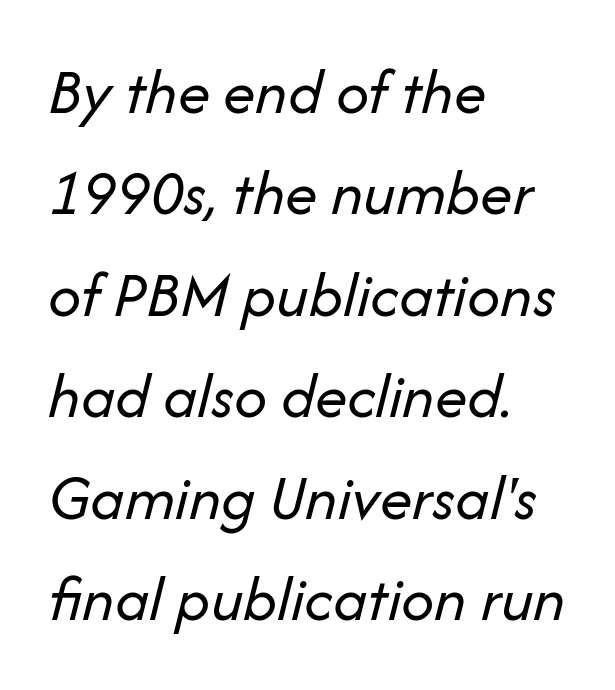
The image shows 65 px regular-weight type, italic (leaning right); set left-aligned, normal line spacing (1.56x), normal letter spacing, not underlined; low stroke contrast and a medium x-height.
